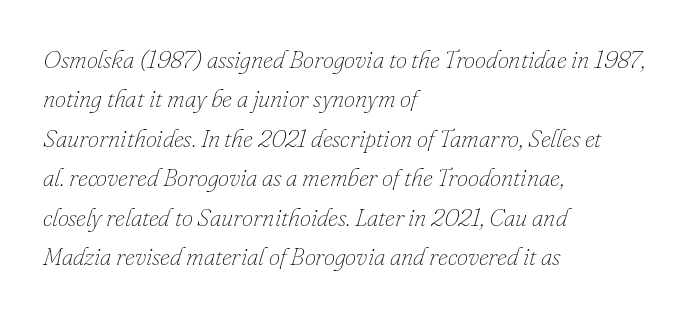
{"italic": "yes", "lean": "right", "slant_degrees": 16, "bold": "no", "underline": "no", "align": "left", "line_spacing": "normal", "line_spacing_ratio": 1.58, "letter_spacing": "normal", "letter_spacing_em": 0.0, "glyph_px": 25}
